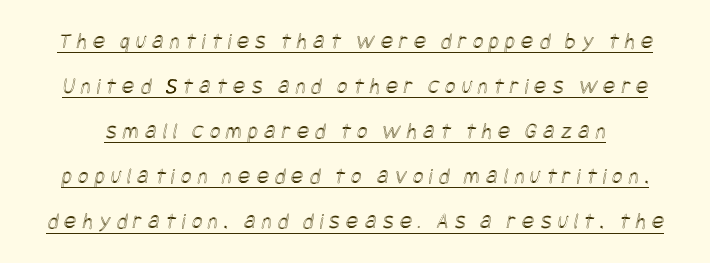
Q: Is the text underlined? A: Yes.
Q: Is the spacing between letters normal or unusually wide? A: Unusually wide.
Q: Is the spacing between lines tight, normal or loose? A: Loose.
